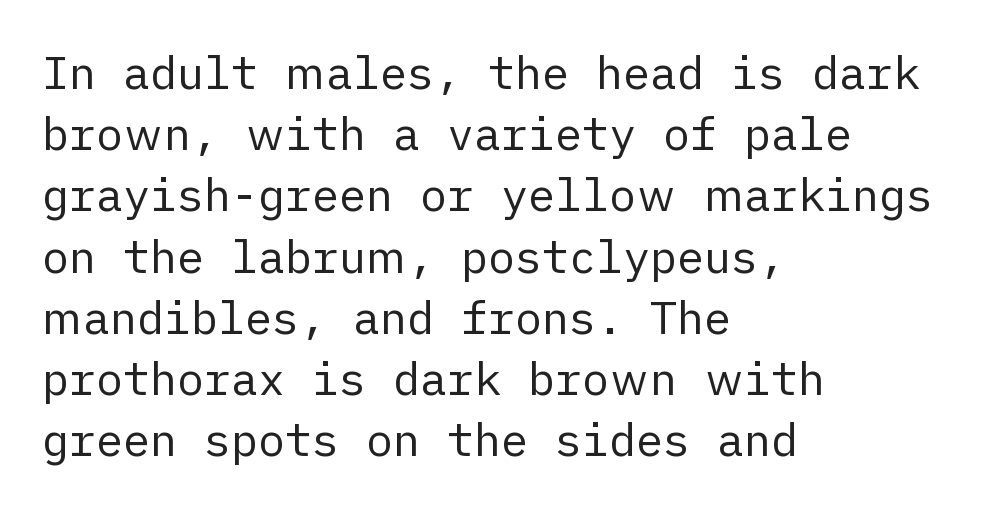
The image shows 45 px regular-weight sans-serif type, upright; set left-aligned, normal line spacing (1.36x), normal letter spacing, not underlined; low stroke contrast and a medium x-height.
